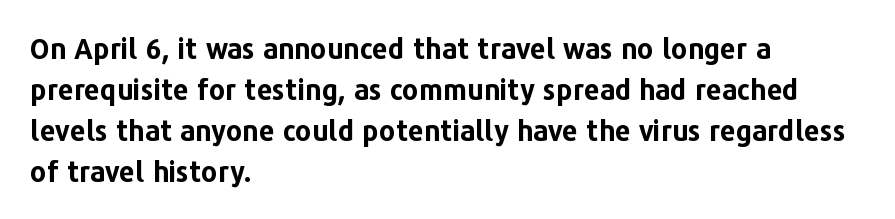
The image shows 28 px bold sans-serif type, upright; set left-aligned, normal line spacing (1.46x), normal letter spacing, not underlined; low stroke contrast and a medium x-height.
